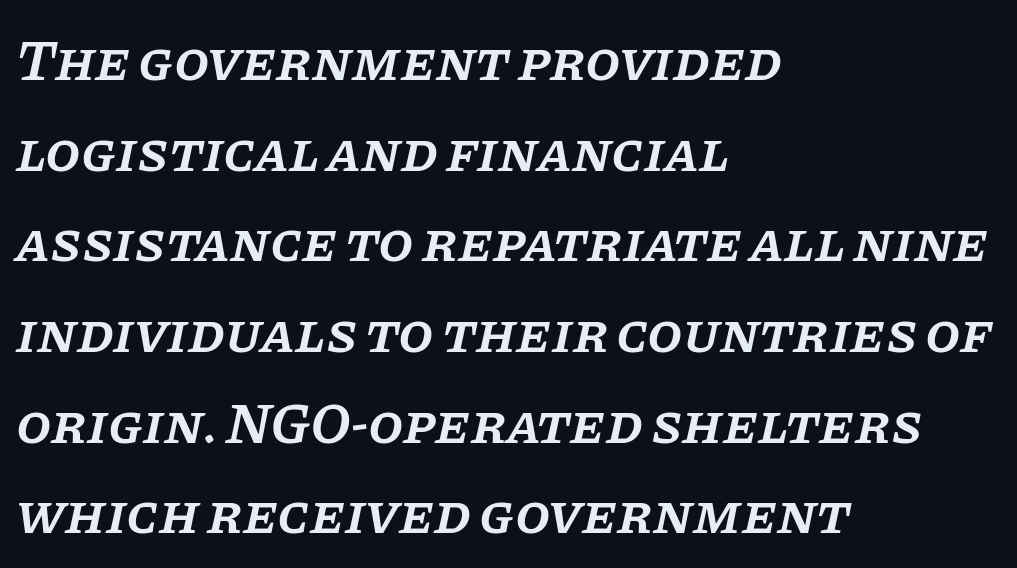
Does the copy run flush right? No — it runs flush left. The text carries the slant typical of an italic or oblique font. Nothing unusual about the tracking: characters are spaced as the font intends. A bare baseline throughout the passage. Each letter's strokes conclude with small projecting serifs.
